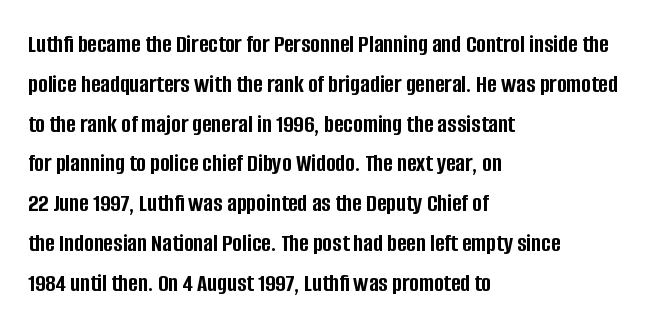
The image shows 26 px bold type, upright; set left-aligned, normal line spacing (1.53x), normal letter spacing, not underlined.
